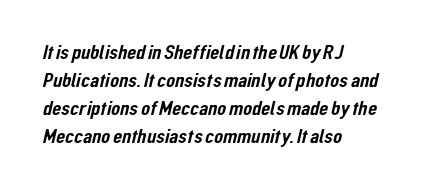
{"underline": "no", "align": "left", "line_spacing": "normal", "line_spacing_ratio": 1.33, "letter_spacing": "normal", "letter_spacing_em": 0.0, "glyph_px": 21}
